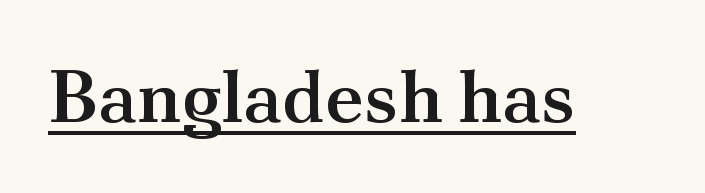
Q: Is the text bold? A: Semi-bold.
Q: Is the text italic (slanted)? A: No, it is upright.
Q: Is the typeface a serif or a sans-serif typeface? A: Serif.
Q: Is the text underlined? A: Yes.
Q: Is the spacing between letters normal or unusually wide? A: Normal.
Q: Width (condensed, normal, or wide)? A: Normal.
Q: Stroke contrast? A: Medium.
Q: x-height? A: Small.
Q: Monospaced? A: No.
